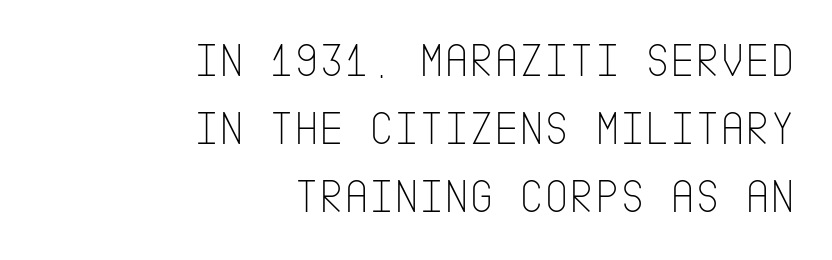
Q: Is the text bold? A: No.
Q: Is the text italic (slanted)? A: No, it is upright.
Q: Is the typeface a serif or a sans-serif typeface? A: Sans-serif.
Q: Is the text underlined? A: No.
Q: How is the paragraph aligned? A: Right-aligned.
Q: Is the spacing between letters normal or unusually wide? A: Normal.
Q: Is the spacing between lines tight, normal or loose? A: Normal.
Q: Width (condensed, normal, or wide)? A: Condensed.
Q: Stroke contrast? A: Low.
Q: x-height? A: Large.
